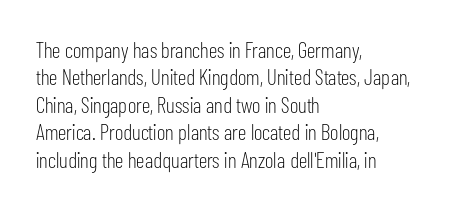
Counters stay open thanks to moderate or lighter strokes. All the whitespace from short lines collects on the right. Normally led — the rows are evenly, conventionally spaced. The glyphs are unaccompanied by any horizontal stroke below them.
